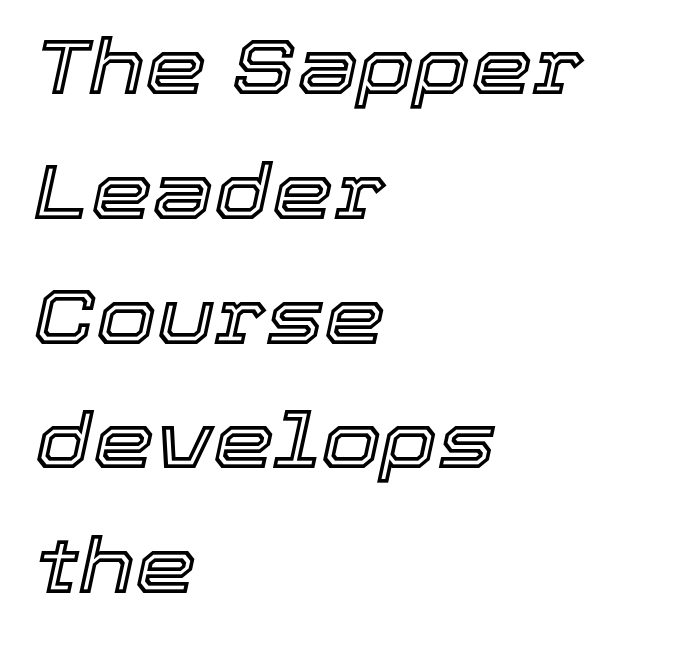
The image shows 78 px text type, italic (leaning right); set left-aligned, normal line spacing (1.6x), normal letter spacing, not underlined; a medium x-height.
